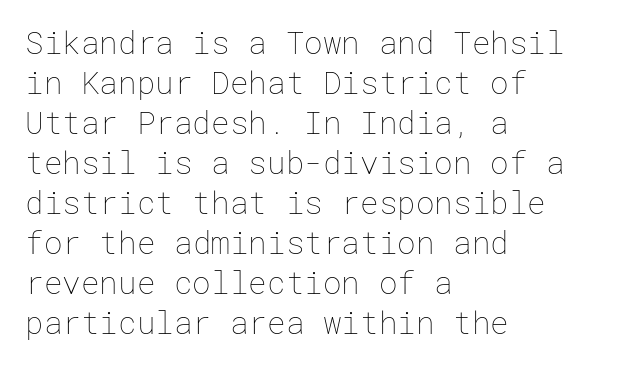
{"italic": "no", "bold": "no", "weight": "thin", "width": "normal", "stroke_contrast": "low", "x_height": "medium", "underline": "no", "align": "left", "line_spacing": "normal", "line_spacing_ratio": 1.29, "letter_spacing": "normal", "letter_spacing_em": 0.0, "glyph_px": 31}
